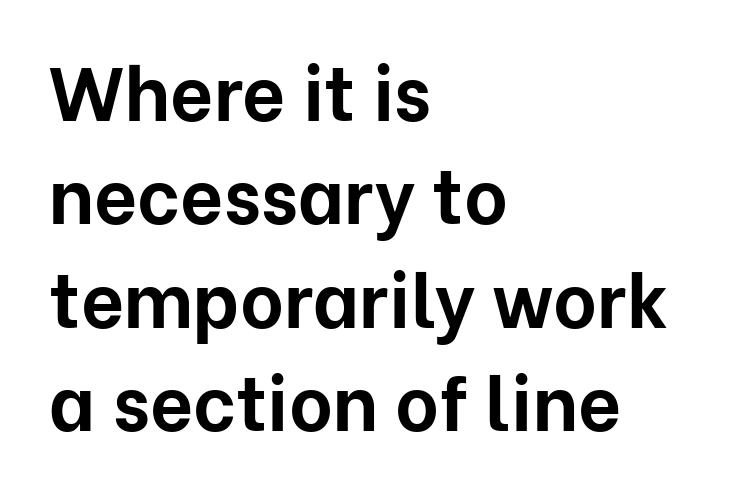
Q: Is the text bold? A: Yes.
Q: Is the text italic (slanted)? A: No, it is upright.
Q: Is the typeface a serif or a sans-serif typeface? A: Sans-serif.
Q: Is the text underlined? A: No.
Q: How is the paragraph aligned? A: Left-aligned.
Q: Is the spacing between letters normal or unusually wide? A: Normal.
Q: Is the spacing between lines tight, normal or loose? A: Normal.
Q: Width (condensed, normal, or wide)? A: Normal.
Q: Stroke contrast? A: Low.
Q: x-height? A: Medium.
Q: Monospaced? A: No.
